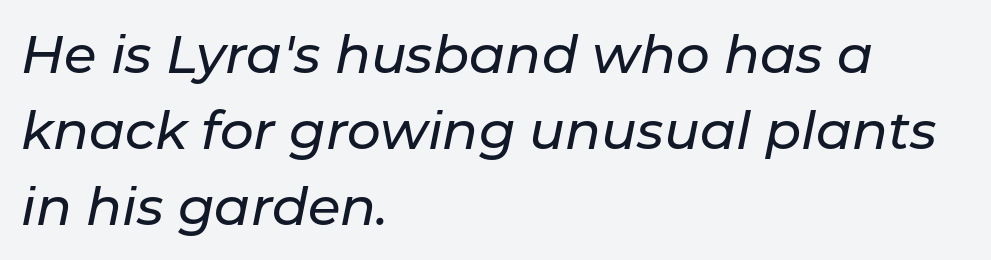
The image shows 53 px text type, italic (leaning right); set left-aligned, normal line spacing (1.43x), normal letter spacing, not underlined; low stroke contrast and a medium x-height.
